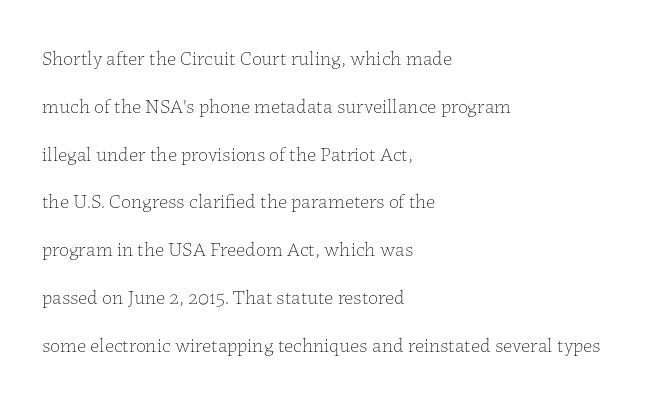
Q: Is the text bold? A: No.
Q: Is the text italic (slanted)? A: No, it is upright.
Q: Is the text underlined? A: No.
Q: How is the paragraph aligned? A: Left-aligned.
Q: Is the spacing between letters normal or unusually wide? A: Normal.
Q: Is the spacing between lines tight, normal or loose? A: Loose.
